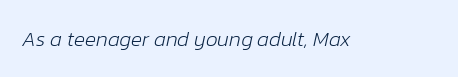
The image shows 21 px text type, italic (leaning right); set normal letter spacing, not underlined.
